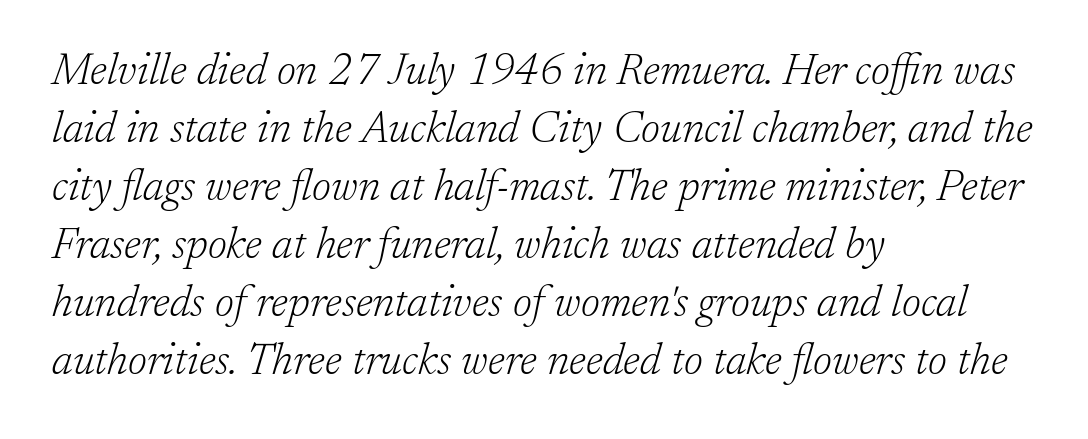
{"serif": "yes", "italic": "yes", "lean": "right", "slant_degrees": 17, "bold": "no", "weight": "light", "width": "normal", "stroke_contrast": "low", "x_height": "medium", "monospaced": "no", "underline": "no", "align": "left", "line_spacing": "normal", "line_spacing_ratio": 1.35, "letter_spacing": "normal", "letter_spacing_em": 0.0, "glyph_px": 43}
